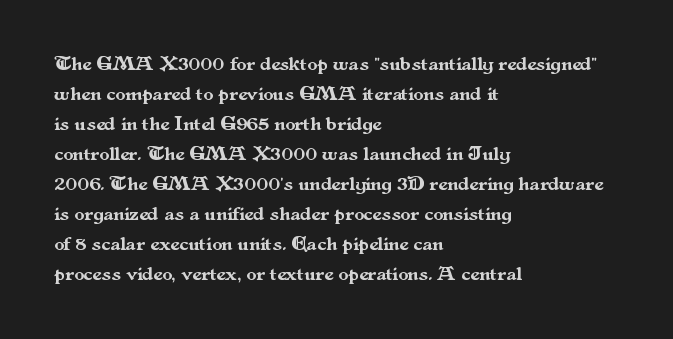
The passage shown has conventional tracking throughout. Is there much room between lines? A standard amount, neither cramped nor airy. This is the regular roman posture of the typeface. Plain, unruled lines of type. Typeset ragged right — the left edge is the straight one.
